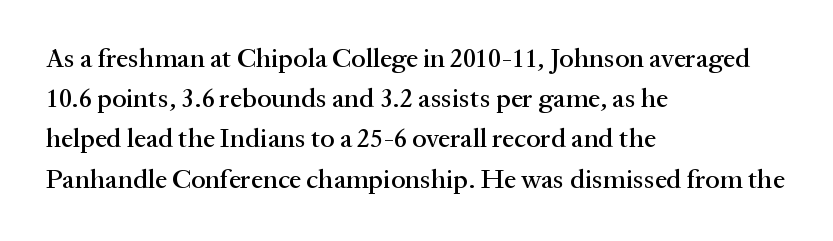
{"italic": "no", "underline": "no", "align": "left", "line_spacing": "normal", "line_spacing_ratio": 1.49, "letter_spacing": "normal", "letter_spacing_em": 0.0, "glyph_px": 27}
